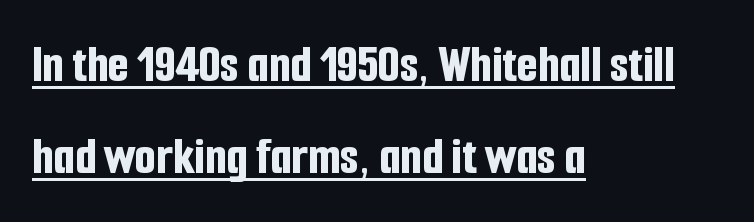
Q: Is the text bold? A: Yes.
Q: Is the text italic (slanted)? A: No, it is upright.
Q: Is the typeface a serif or a sans-serif typeface? A: Sans-serif.
Q: Is the text underlined? A: Yes.
Q: How is the paragraph aligned? A: Left-aligned.
Q: Is the spacing between letters normal or unusually wide? A: Normal.
Q: Is the spacing between lines tight, normal or loose? A: Normal.
Q: Width (condensed, normal, or wide)? A: Condensed.
Q: Stroke contrast? A: Low.
Q: x-height? A: Medium.
Q: Monospaced? A: No.
